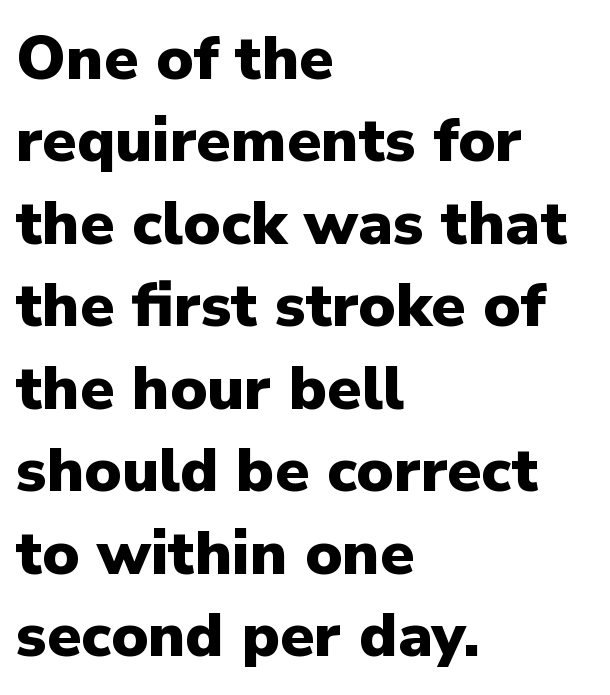
Q: Is the text bold? A: Yes.
Q: Is the text italic (slanted)? A: No, it is upright.
Q: Is the typeface a serif or a sans-serif typeface? A: Sans-serif.
Q: Is the text underlined? A: No.
Q: How is the paragraph aligned? A: Left-aligned.
Q: Is the spacing between letters normal or unusually wide? A: Normal.
Q: Is the spacing between lines tight, normal or loose? A: Normal.
Q: Width (condensed, normal, or wide)? A: Normal.
Q: Stroke contrast? A: Low.
Q: x-height? A: Medium.
Q: Monospaced? A: No.
